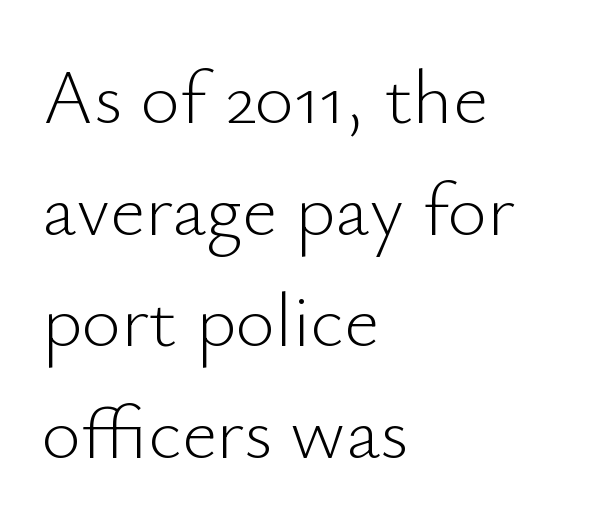
The image shows 76 px light sans-serif type, upright; set left-aligned, normal line spacing (1.47x), normal letter spacing, not underlined; low stroke contrast and a small x-height.
